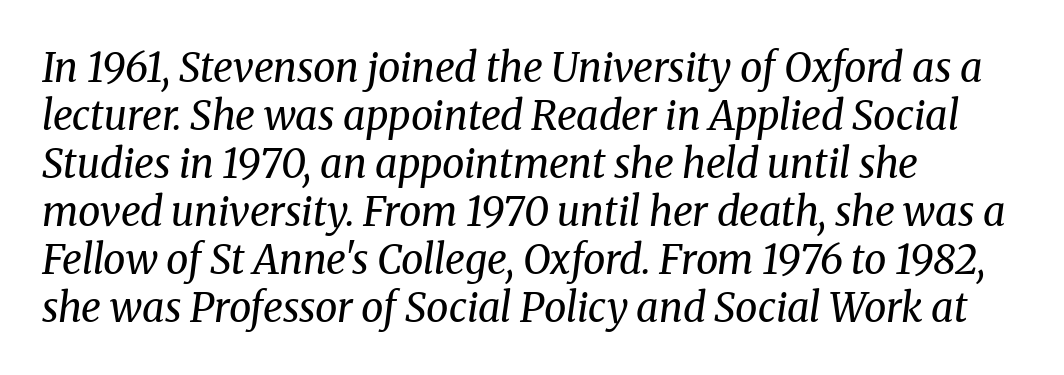
Note: serifs present on the glyphs. A bare baseline throughout the passage. No extra tracking has been applied to these lines. All the whitespace from short lines collects on the right. The typesetting does not lean heavy: it is not bold. Notice how the stems are inclined rather than vertical — that's the hallmark of italics.
